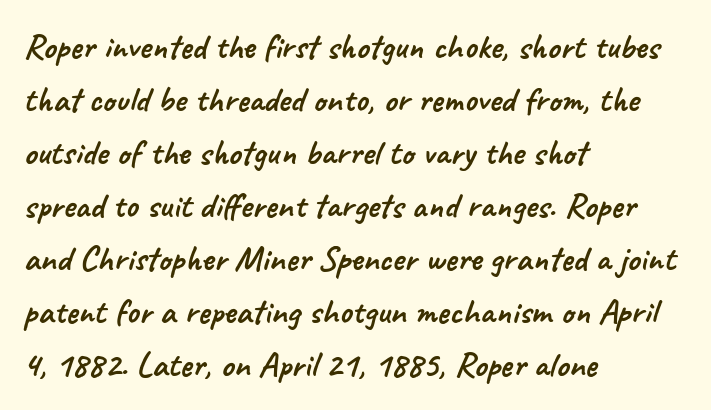
Q: Is the typeface a serif or a sans-serif typeface? A: Sans-serif.
Q: Is the text underlined? A: No.
Q: How is the paragraph aligned? A: Left-aligned.
Q: Is the spacing between letters normal or unusually wide? A: Normal.
Q: Is the spacing between lines tight, normal or loose? A: Normal.
Q: Width (condensed, normal, or wide)? A: Normal.
Q: Stroke contrast? A: Low.
Q: x-height? A: Small.
Q: Monospaced? A: No.
